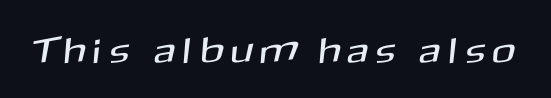
I'd call this a sans setting — the letters go barefoot. Spacing between characters has been opened up far beyond the box default. You could not count columns in this text — the font is proportionally spaced. Descender tails drop into unmarked territory.
